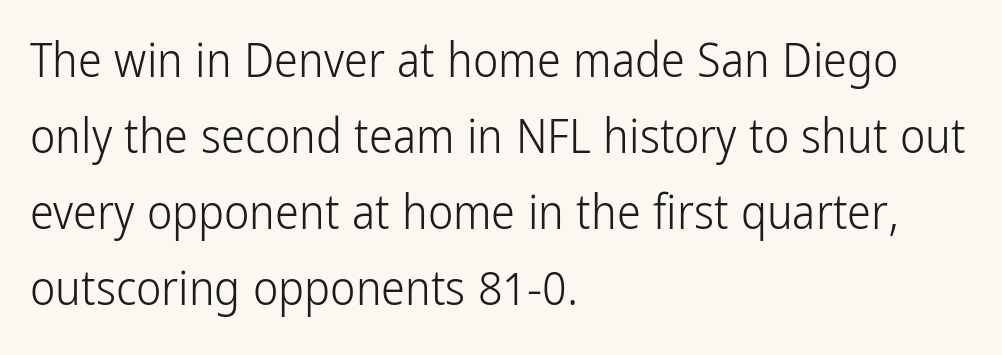
Leading: standard. Leftover space on each line is placed entirely after the last word. Check where the strokes stop: nothing finishes them off — pure sans. No word sits above an underline. Is the stroke heavy? The answer is a plain regular-or-lighter.
